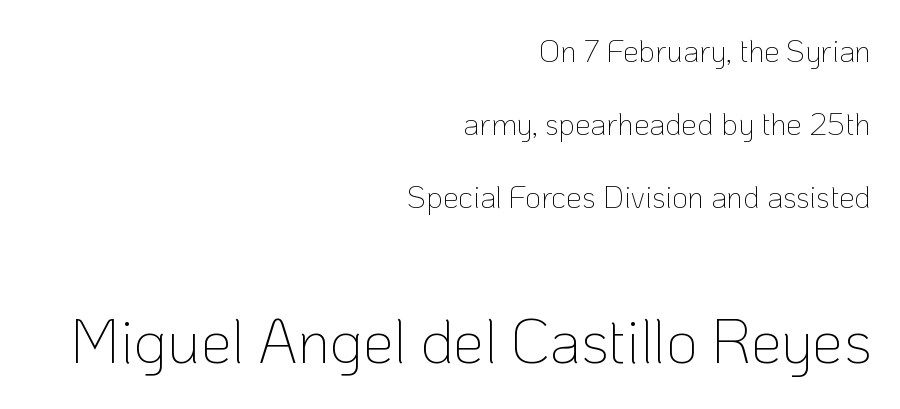
{"serif": "no", "italic": "no", "bold": "no", "weight": "thin", "width": "normal", "stroke_contrast": "low", "x_height": "medium", "monospaced": "no", "underline": "no", "align": "right", "line_spacing": "loose", "line_spacing_ratio": 2.36, "letter_spacing": "normal", "letter_spacing_em": 0.0, "larger_block": "second", "size_ratio": 2.0, "glyph_px": 62}
